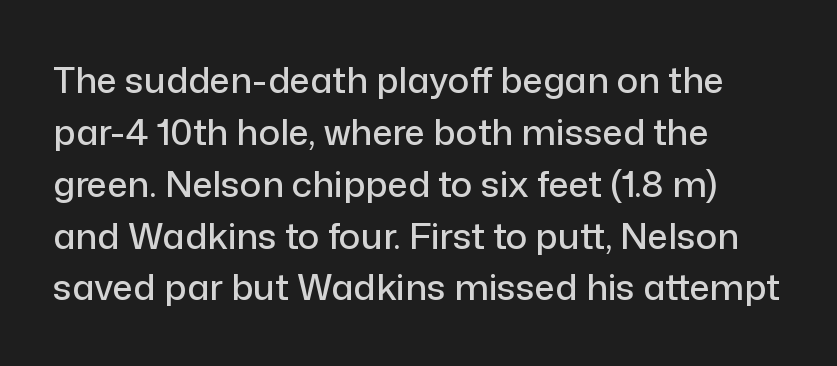
Line starts are locked; line ends wander. This is roman type, the default non-slanted kind. A typesetter would call this proportional, since set widths differ per character. The gaps between neighbouring characters are ordinary and unremarkable.
